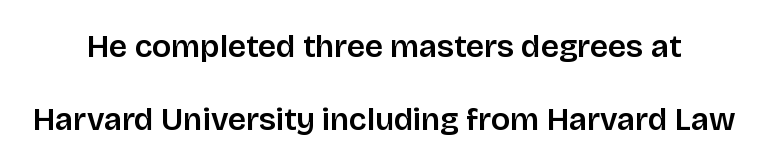
The typography opts for an upright posture over an oblique one. Leading is clearly above the norm, producing a sparse column. Inter-character spacing is left at the font's built-in metrics. Is this a fixed-width face? No — the glyphs have proportional, varying widths.
